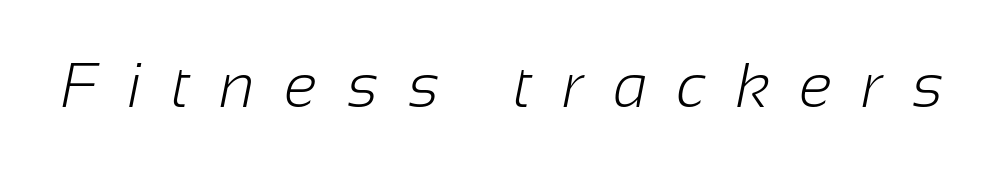
Q: Is the text bold? A: No.
Q: Is the typeface a serif or a sans-serif typeface? A: Sans-serif.
Q: Is the text underlined? A: No.
Q: Is the spacing between letters normal or unusually wide? A: Unusually wide.
Q: Width (condensed, normal, or wide)? A: Normal.
Q: Stroke contrast? A: Low.
Q: x-height? A: Medium.
Q: Monospaced? A: No.
